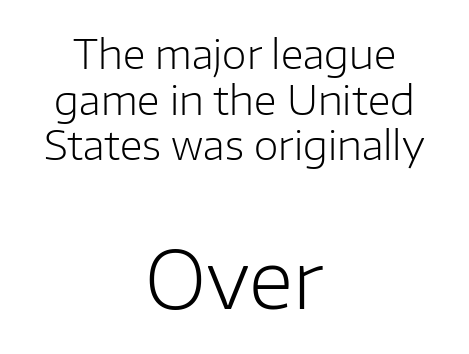
Q: Is the text bold? A: No.
Q: Is the text italic (slanted)? A: No, it is upright.
Q: Is the typeface a serif or a sans-serif typeface? A: Sans-serif.
Q: Is the text underlined? A: No.
Q: How is the paragraph aligned? A: Centered.
Q: Is the spacing between letters normal or unusually wide? A: Normal.
Q: Is the spacing between lines tight, normal or loose? A: Tight.
Q: Which block of text is set in a larger size, the first (top) or the second (bottom)? A: The second (bottom) one.
Q: Width (condensed, normal, or wide)? A: Normal.
Q: Stroke contrast? A: Low.
Q: x-height? A: Medium.
Q: Monospaced? A: No.
